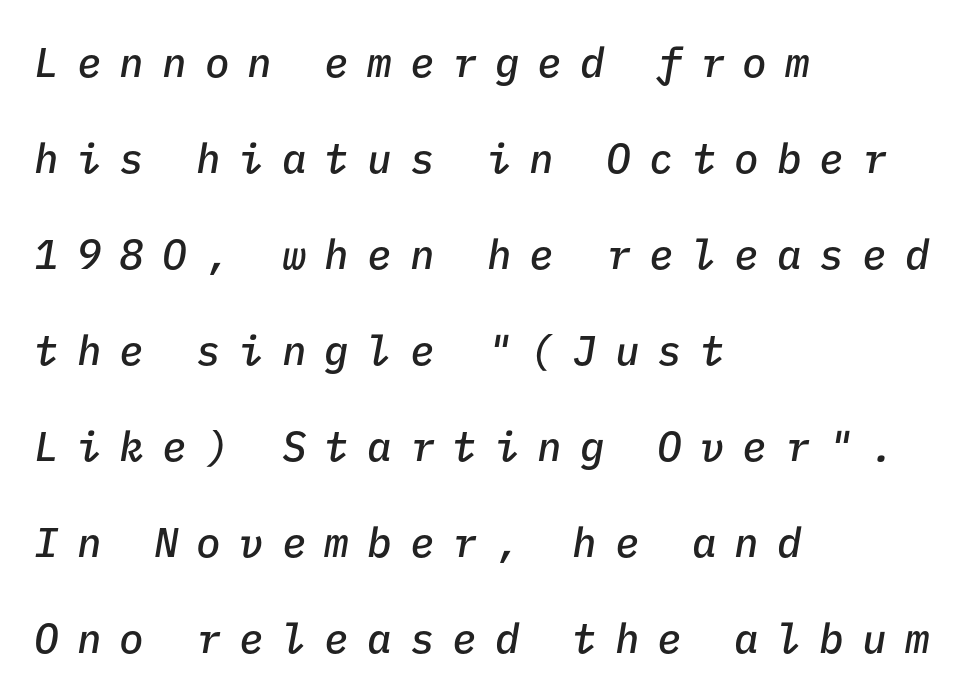
{"italic": "yes", "lean": "right", "slant_degrees": 9, "bold": "semi", "weight": "semibold", "width": "normal", "stroke_contrast": "low", "x_height": "medium", "monospaced": "yes", "underline": "no", "align": "left", "line_spacing": "loose", "line_spacing_ratio": 2.34, "letter_spacing": "wide", "letter_spacing_em": 0.44, "glyph_px": 41}
